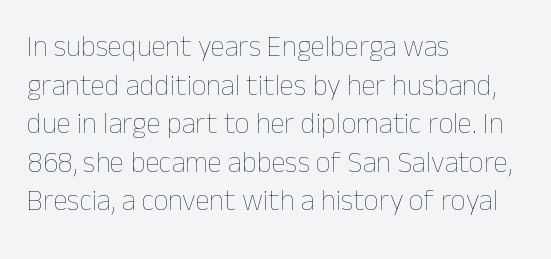
{"italic": "no", "bold": "no", "weight": "thin", "width": "normal", "stroke_contrast": "low", "x_height": "medium", "monospaced": "no", "underline": "no", "align": "left", "line_spacing": "normal", "line_spacing_ratio": 1.33, "letter_spacing": "normal", "letter_spacing_em": 0.0, "glyph_px": 29}
